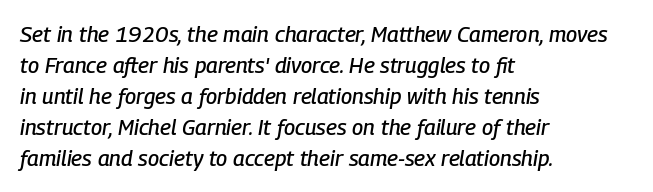
The image shows 22 px text type, italic (leaning right); set left-aligned, normal line spacing (1.41x), normal letter spacing, not underlined.
